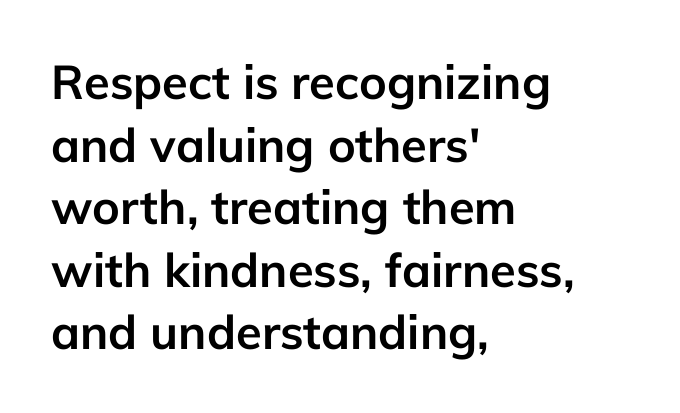
Q: Is the text bold? A: Yes.
Q: Is the text italic (slanted)? A: No, it is upright.
Q: Is the typeface a serif or a sans-serif typeface? A: Sans-serif.
Q: Is the text underlined? A: No.
Q: How is the paragraph aligned? A: Left-aligned.
Q: Is the spacing between letters normal or unusually wide? A: Normal.
Q: Is the spacing between lines tight, normal or loose? A: Normal.
Q: Width (condensed, normal, or wide)? A: Normal.
Q: Stroke contrast? A: Low.
Q: x-height? A: Medium.
Q: Monospaced? A: No.
